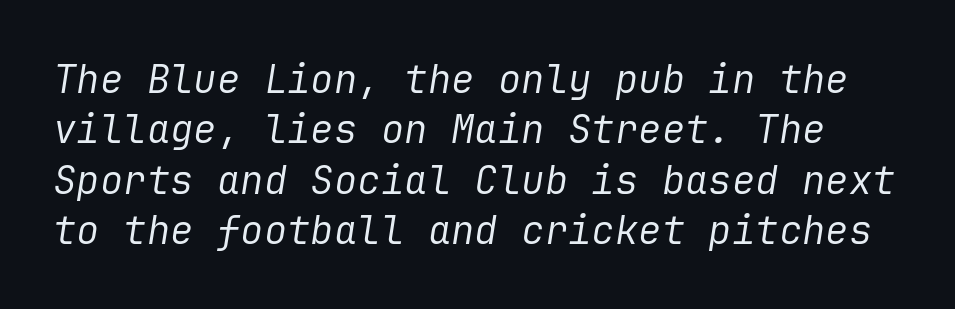
The image shows 39 px regular-weight type, italic (leaning right); set normal line spacing (1.29x), normal letter spacing, not underlined; low stroke contrast and a medium x-height.
